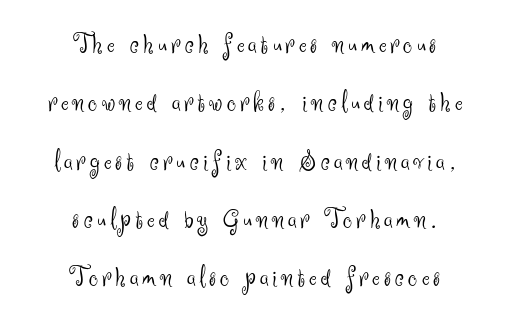
{"serif": "no", "italic": "no", "bold": "no", "weight": "light", "width": "normal", "stroke_contrast": "medium", "x_height": "small", "monospaced": "no", "underline": "no", "align": "center", "line_spacing": "loose", "line_spacing_ratio": 2.01, "glyph_px": 29}
